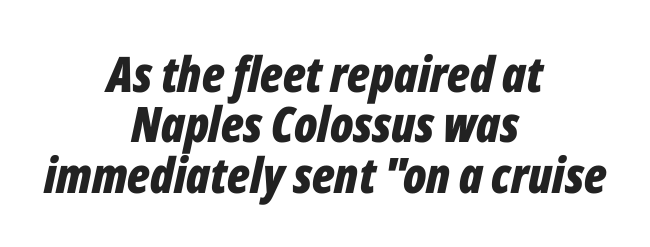
The image shows 49 px bold, condensed type, italic (leaning right); set centered, tight line spacing (1.03x), normal letter spacing, not underlined; low stroke contrast and a medium x-height.
